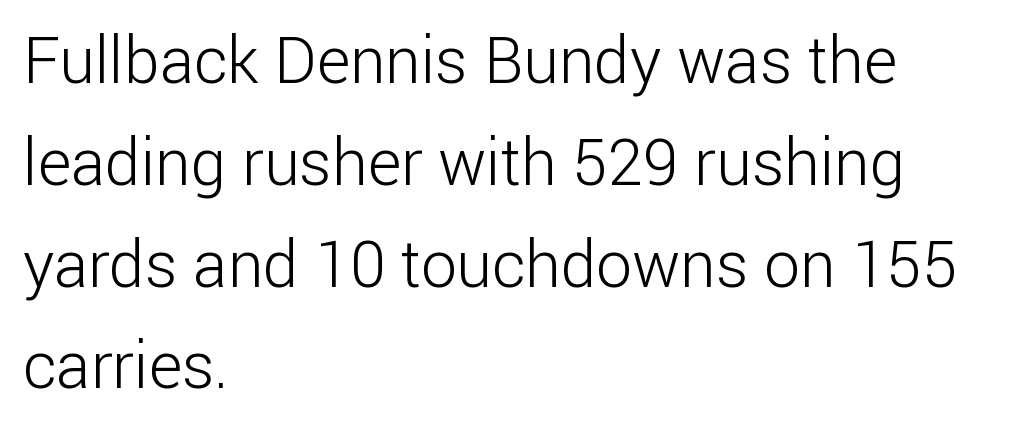
The image shows 64 px light sans-serif type, upright; set left-aligned, normal line spacing (1.59x), normal letter spacing, not underlined; low stroke contrast and a medium x-height.
